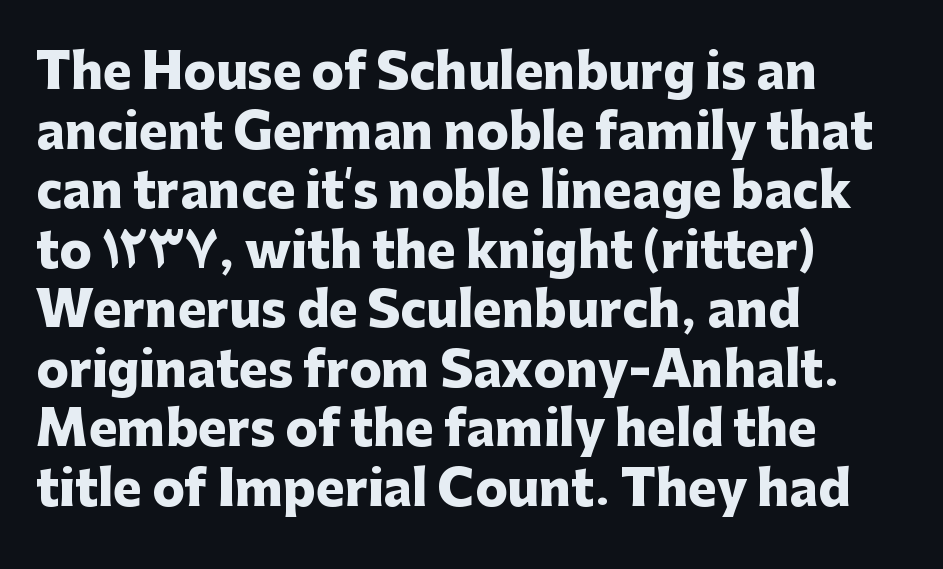
{"serif": "no", "italic": "no", "bold": "yes", "weight": "heavy", "width": "normal", "stroke_contrast": "low", "x_height": "medium", "monospaced": "no", "underline": "no", "align": "left", "line_spacing_ratio": 1.24, "letter_spacing": "normal", "letter_spacing_em": 0.0, "glyph_px": 48}
